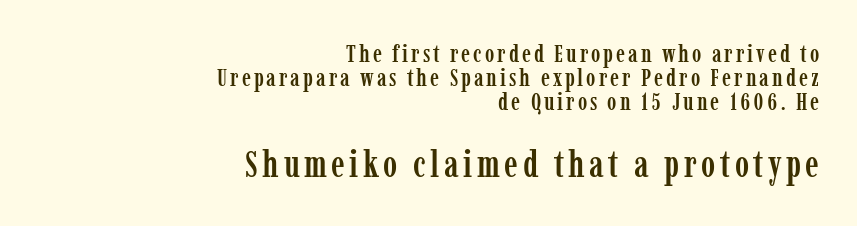
The rendering uses natural spacing where letterforms have individual widths. The lettering holds an erect, upright posture throughout. Examine the stroke ends and you'll spot serifs. Line endings align vertically; line beginnings do not. Between these two stacked blocks, the lower one wins on size. Whoever set this chose condensed vertical rhythm over breathing room.
